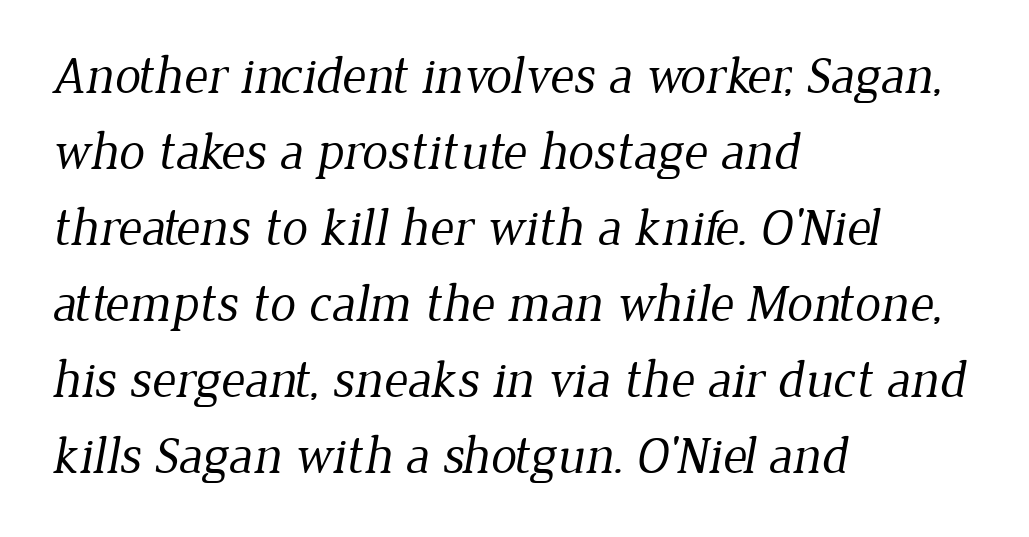
Q: Is the text bold? A: No.
Q: Is the typeface a serif or a sans-serif typeface? A: Serif.
Q: Is the text underlined? A: No.
Q: How is the paragraph aligned? A: Left-aligned.
Q: Is the spacing between letters normal or unusually wide? A: Normal.
Q: Is the spacing between lines tight, normal or loose? A: Normal.
Q: Width (condensed, normal, or wide)? A: Normal.
Q: Stroke contrast? A: Low.
Q: x-height? A: Medium.
Q: Monospaced? A: No.
